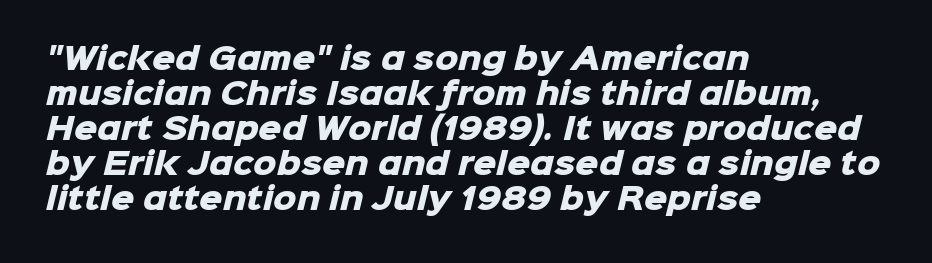
The image shows 29 px heavy sans-serif type; set left-aligned, line spacing 1.21x, normal letter spacing, not underlined; low stroke contrast and a medium x-height.
